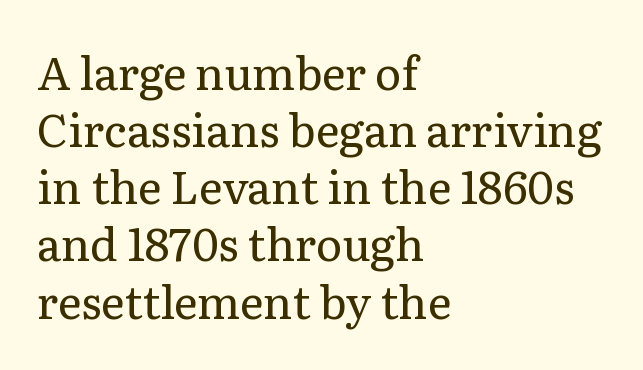
Letters have the restrained weight of plain body copy at most. Unlike a clean sans, this face finishes its strokes with serifs. The horizontal fit of the characters is conventional and even. Is this a fixed-width face? No — the glyphs have proportional, varying widths. The space beneath each line is pristine and unruled. Characters remain perfectly vertical along every line.
